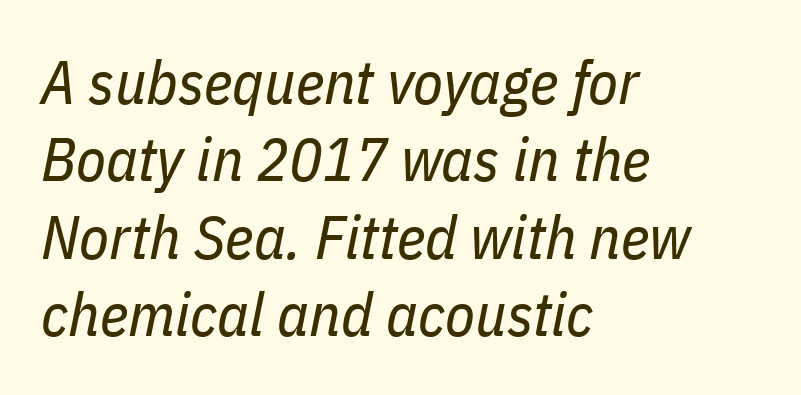
Character widths vary here, with narrow letters taking less room than wide ones. The letterforms sit shoulder to shoulder at normal distance. The lines in this sample share a left origin and differ only in where they stop. No word sits above an underline. The leading is moderate, giving the passage an even texture.
